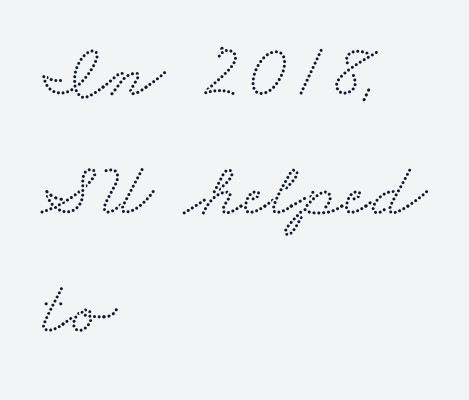
Q: Is the typeface a serif or a sans-serif typeface? A: Serif.
Q: Is the text underlined? A: No.
Q: How is the paragraph aligned? A: Left-aligned.
Q: Is the spacing between letters normal or unusually wide? A: Normal.
Q: Is the spacing between lines tight, normal or loose? A: Normal.
Q: Width (condensed, normal, or wide)? A: Wide.
Q: Stroke contrast? A: Medium.
Q: x-height? A: Small.
Q: Monospaced? A: No.
